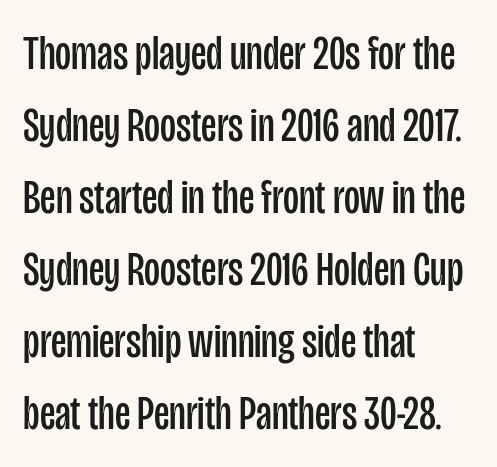
{"serif": "no", "italic": "no", "bold": "no", "weight": "regular", "width": "condensed", "stroke_contrast": "low", "x_height": "large", "monospaced": "no", "underline": "no", "align": "left", "line_spacing": "normal", "line_spacing_ratio": 1.47, "letter_spacing": "normal", "letter_spacing_em": 0.0, "glyph_px": 49}
